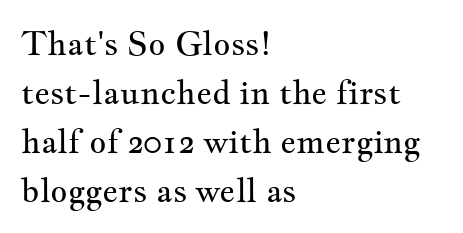
The image shows 33 px regular-weight, wide serif type, upright; set left-aligned, normal line spacing (1.48x), normal letter spacing, not underlined; medium stroke contrast and a small x-height.
